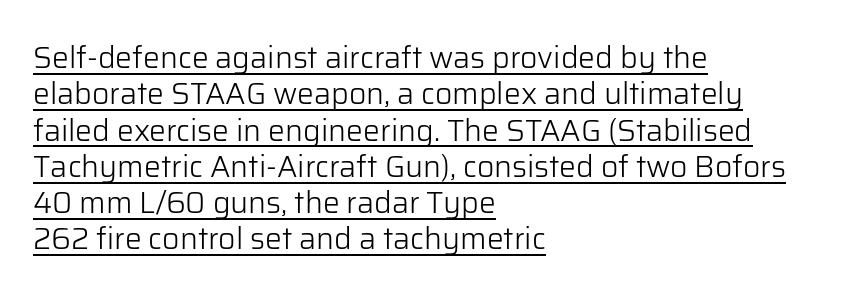
The image shows 30 px light sans-serif type, upright; set left-aligned, line spacing 1.21x, normal letter spacing, underlined; low stroke contrast and a medium x-height.
